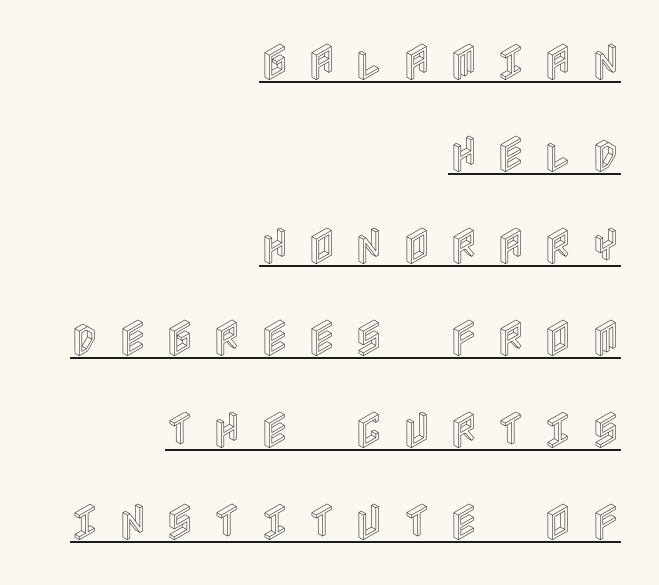
{"italic": "no", "width": "condensed", "x_height": "large", "underline": "yes", "align": "right", "line_spacing": "loose", "line_spacing_ratio": 2.3, "letter_spacing": "wide", "letter_spacing_em": 0.45, "glyph_px": 40}
